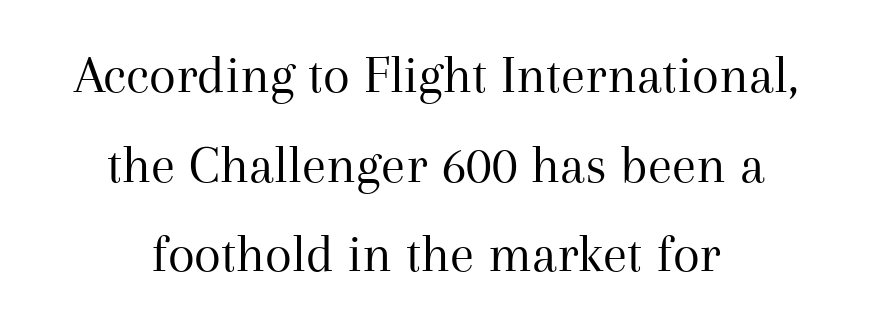
The image shows 55 px regular-weight serif type, upright; set centered, normal line spacing (1.63x), normal letter spacing, not underlined; medium stroke contrast and a medium x-height.
